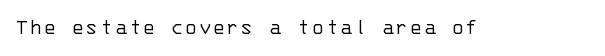
Q: Is the text bold? A: No.
Q: Is the text italic (slanted)? A: No, it is upright.
Q: Is the text underlined? A: No.
